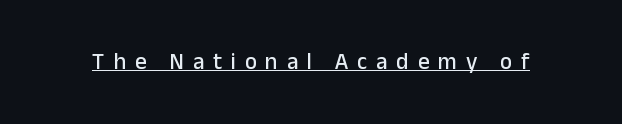
{"italic": "no", "underline": "yes", "letter_spacing": "wide", "letter_spacing_em": 0.38, "glyph_px": 23}
